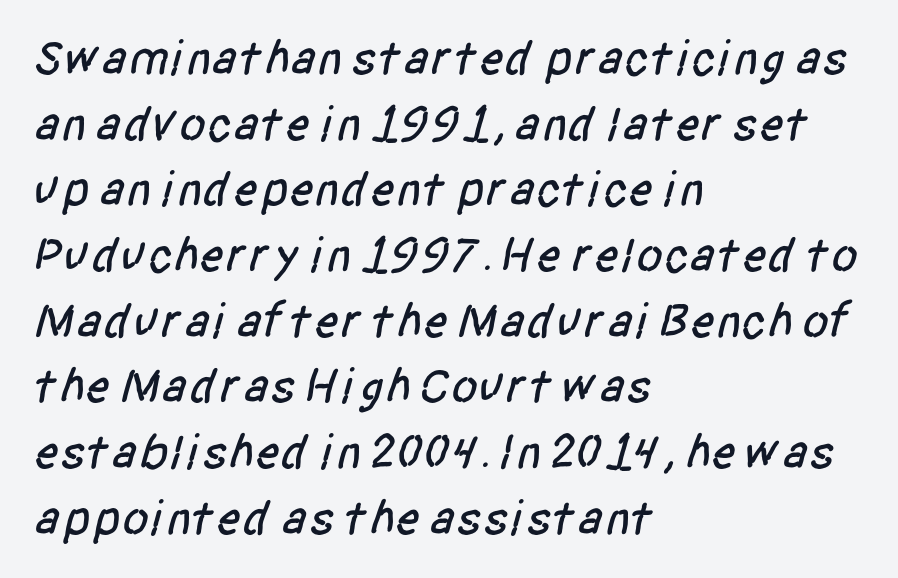
{"serif": "no", "width": "condensed", "stroke_contrast": "low", "x_height": "large", "monospaced": "no", "underline": "no", "align": "left", "line_spacing": "normal", "line_spacing_ratio": 1.34, "letter_spacing": "normal", "letter_spacing_em": 0.0, "glyph_px": 49}
